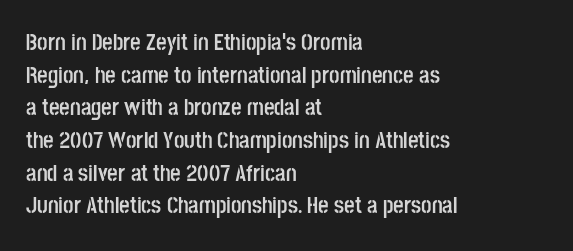
Q: Is the text bold? A: Yes.
Q: Is the text italic (slanted)? A: No, it is upright.
Q: Is the text underlined? A: No.
Q: How is the paragraph aligned? A: Left-aligned.
Q: Is the spacing between letters normal or unusually wide? A: Normal.
Q: Is the spacing between lines tight, normal or loose? A: Normal.
